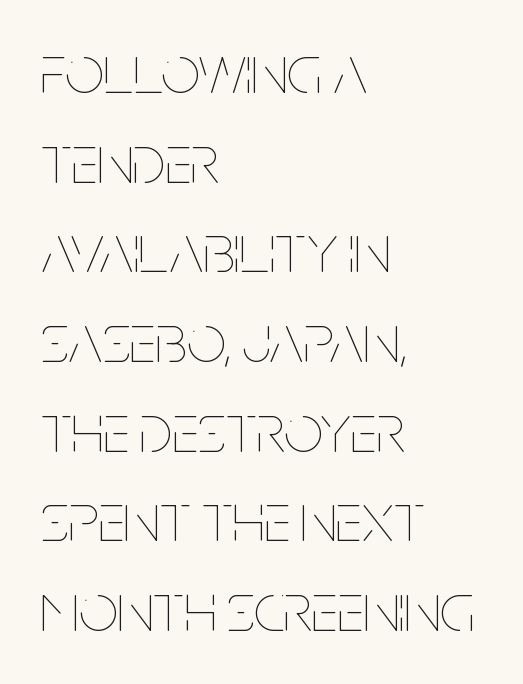
The image shows 69 px thin, condensed type, upright; set left-aligned, normal line spacing (1.3x), normal letter spacing, not underlined; low stroke contrast and a large x-height.
